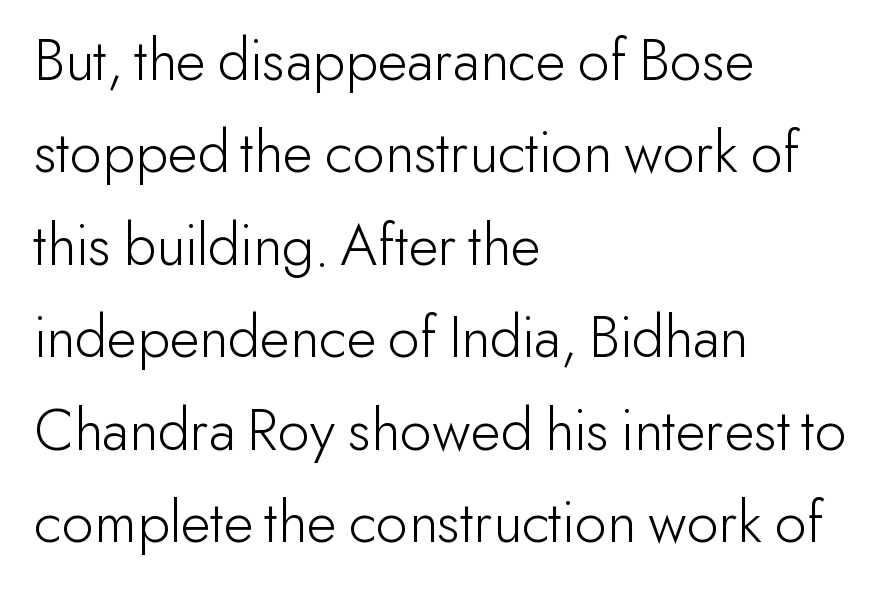
Proportional: the letters do not fall into vertical columns. The letters sit at their default tracking, neither squeezed nor spread. Look at the bottom of the vertical strokes: they stop flat, with no serifs. Weight: not bold — regular or lighter. Quick note: not italic, upright.
